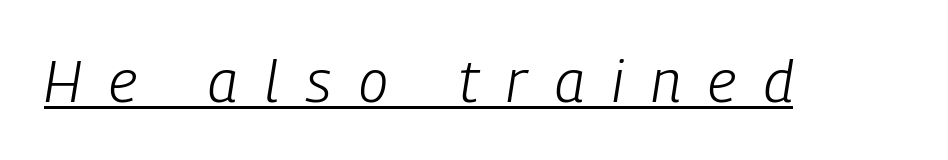
The face used here appears with an underline applied. Here the designer chose a conventional face with non-uniform glyph widths. Stems and bowls with no extra thickness — not bold. Characters are canted at an angle relative to the baseline's perpendicular.
